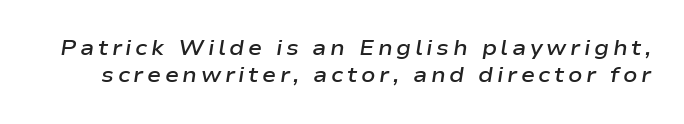
The passage shown is semibold, sitting just below true bold. Summary of vertical rhythm: regular, with standard interline spacing. Tall strokes in this sample are angled rather than plumb. A bare baseline throughout the passage.
